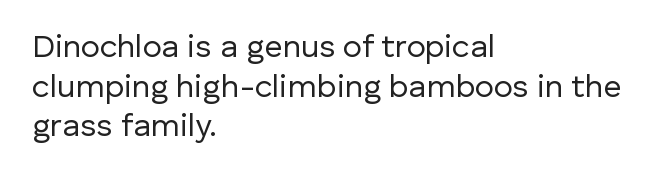
Q: Is the text bold? A: No.
Q: Is the text italic (slanted)? A: No, it is upright.
Q: Is the typeface a serif or a sans-serif typeface? A: Sans-serif.
Q: Is the text underlined? A: No.
Q: How is the paragraph aligned? A: Left-aligned.
Q: Is the spacing between letters normal or unusually wide? A: Normal.
Q: Width (condensed, normal, or wide)? A: Normal.
Q: Stroke contrast? A: Low.
Q: x-height? A: Medium.
Q: Monospaced? A: No.
